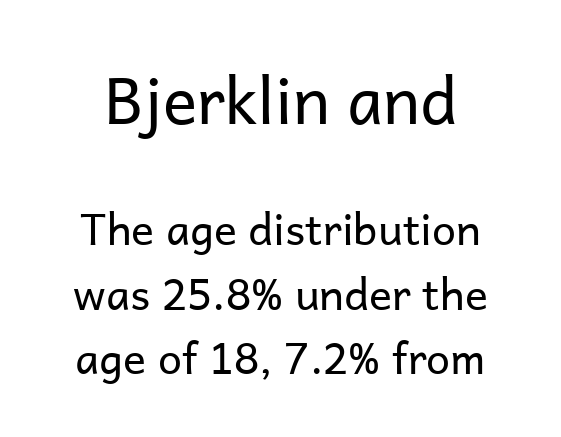
Q: Is the text bold? A: No.
Q: Is the text italic (slanted)? A: No, it is upright.
Q: Is the typeface a serif or a sans-serif typeface? A: Sans-serif.
Q: Is the text underlined? A: No.
Q: Is the spacing between letters normal or unusually wide? A: Normal.
Q: Is the spacing between lines tight, normal or loose? A: Normal.
Q: Which block of text is set in a larger size, the first (top) or the second (bottom)? A: The first (top) one.
Q: Width (condensed, normal, or wide)? A: Normal.
Q: Stroke contrast? A: Low.
Q: x-height? A: Medium.
Q: Monospaced? A: No.
